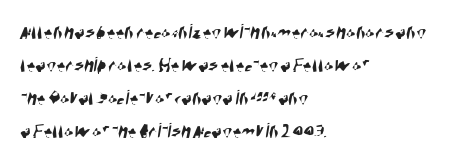
Q: Is the text underlined? A: No.
Q: How is the paragraph aligned? A: Left-aligned.
Q: Is the spacing between letters normal or unusually wide? A: Normal.
Q: Is the spacing between lines tight, normal or loose? A: Normal.
